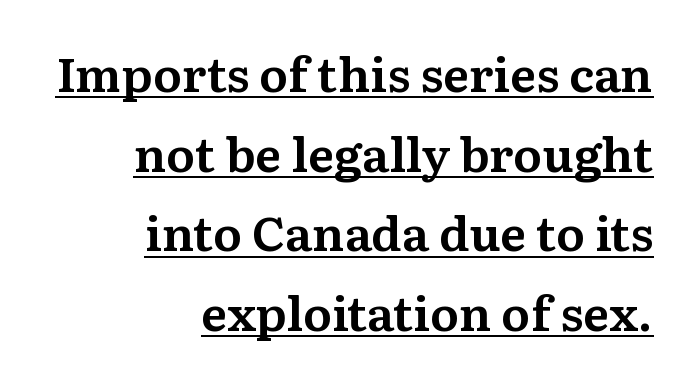
Q: Is the text italic (slanted)? A: No, it is upright.
Q: Is the typeface a serif or a sans-serif typeface? A: Serif.
Q: Is the text underlined? A: Yes.
Q: How is the paragraph aligned? A: Right-aligned.
Q: Is the spacing between letters normal or unusually wide? A: Normal.
Q: Is the spacing between lines tight, normal or loose? A: Normal.
Q: Width (condensed, normal, or wide)? A: Normal.
Q: Stroke contrast? A: Medium.
Q: x-height? A: Medium.
Q: Monospaced? A: No.
